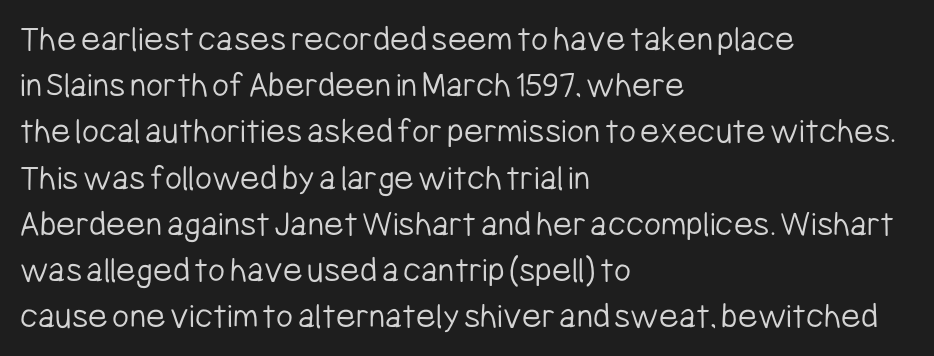
Q: Is the text bold? A: No.
Q: Is the text italic (slanted)? A: No, it is upright.
Q: Is the typeface a serif or a sans-serif typeface? A: Sans-serif.
Q: Is the text underlined? A: No.
Q: How is the paragraph aligned? A: Left-aligned.
Q: Is the spacing between letters normal or unusually wide? A: Normal.
Q: Is the spacing between lines tight, normal or loose? A: Normal.
Q: Width (condensed, normal, or wide)? A: Condensed.
Q: Stroke contrast? A: Low.
Q: x-height? A: Medium.
Q: Monospaced? A: No.
